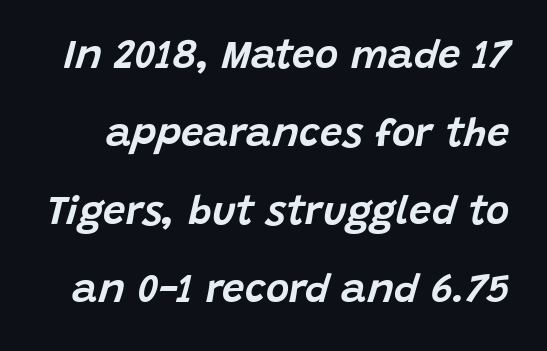
Q: Is the text italic (slanted)? A: Yes, it leans right by about 15 degrees.
Q: Is the text underlined? A: No.
Q: Is the spacing between letters normal or unusually wide? A: Normal.
Q: Is the spacing between lines tight, normal or loose? A: Loose.
Q: Width (condensed, normal, or wide)? A: Normal.
Q: Stroke contrast? A: Low.
Q: x-height? A: Large.
Q: Monospaced? A: No.
